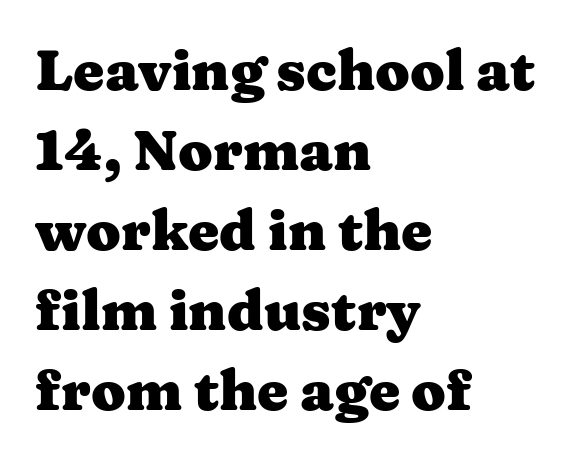
Successive baselines arrive at the customary interval. Chunky letters — that's bold for sure. Each letter keeps its own natural width here, so spacing adapts to shape. The type family on display is of the serif kind.
